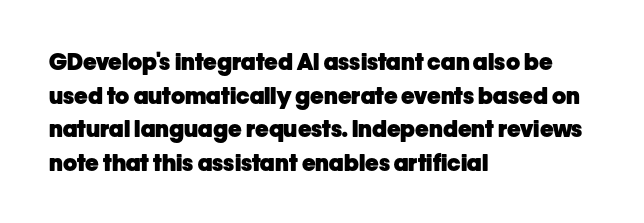
Each line starts at the same left margin while the right side varies. One glance says typical: line gaps are just what's usual. Nope, not italic — everything's standing straight. Plenty of ink on the page — the face is bold.
